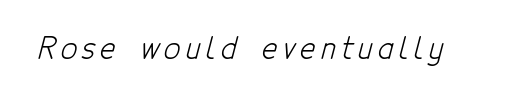
{"serif": "no", "bold": "no", "weight": "light", "width": "condensed", "stroke_contrast": "low", "x_height": "medium", "monospaced": "no", "underline": "no", "glyph_px": 29}
